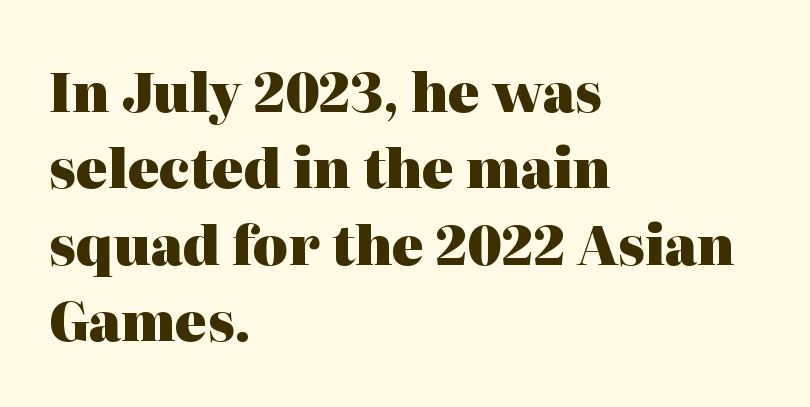
Rendered with straight, roman letterforms. Look at the bottom of the vertical strokes: they flare into serifs here. Baseline-to-baseline distance is the conventional proportion of letter height. Descenders are the only things crossing below the line. Teacher's note: observe the even left margin — that is flush-left alignment.
